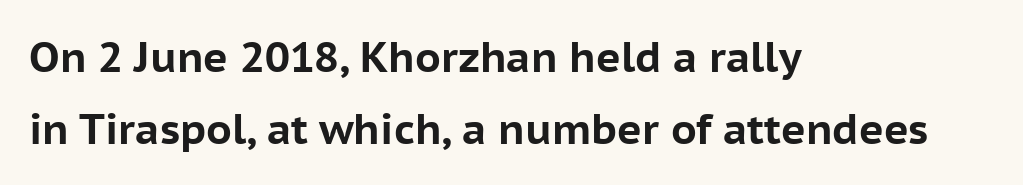
The image shows 42 px bold sans-serif type, upright; set left-aligned, line spacing 1.71x, normal letter spacing, not underlined; low stroke contrast and a medium x-height.
